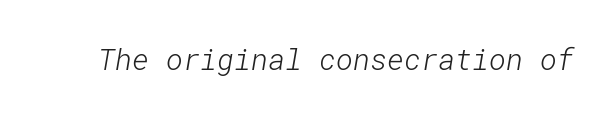
Nope, no serifs anywhere on these letters. Glance below the letters and you will spot only blank space. Standard letterfit; no display-style spreading of the glyphs. The passage shown is not bold in any degree.
